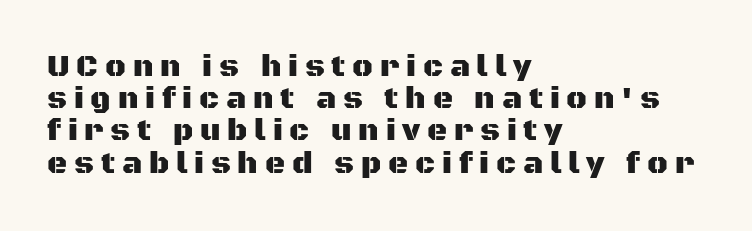
Q: Is the text italic (slanted)? A: No, it is upright.
Q: Is the typeface a serif or a sans-serif typeface? A: Sans-serif.
Q: Is the text underlined? A: No.
Q: How is the paragraph aligned? A: Left-aligned.
Q: Is the spacing between letters normal or unusually wide? A: Unusually wide.
Q: Is the spacing between lines tight, normal or loose? A: Tight.
Q: Width (condensed, normal, or wide)? A: Normal.
Q: Stroke contrast? A: Medium.
Q: x-height? A: Large.
Q: Monospaced? A: No.
